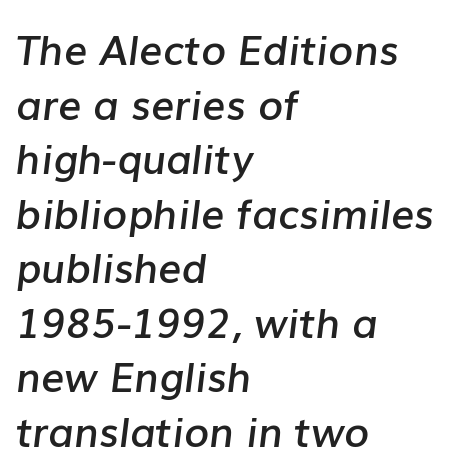
Q: Is the text bold? A: Semi-bold.
Q: Is the text italic (slanted)? A: Yes, it leans right by about 7 degrees.
Q: Is the text underlined? A: No.
Q: How is the paragraph aligned? A: Left-aligned.
Q: Is the spacing between letters normal or unusually wide? A: Normal.
Q: Is the spacing between lines tight, normal or loose? A: Normal.
Q: Width (condensed, normal, or wide)? A: Normal.
Q: Stroke contrast? A: Low.
Q: x-height? A: Medium.
Q: Monospaced? A: No.
